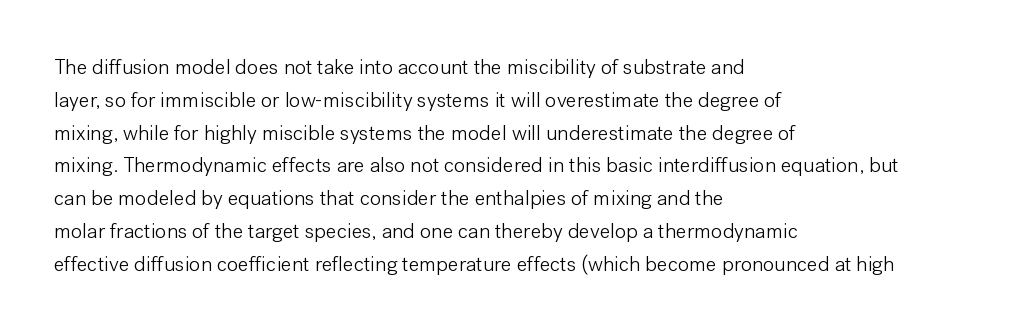
Q: Is the text bold? A: No.
Q: Is the text italic (slanted)? A: No, it is upright.
Q: Is the text underlined? A: No.
Q: How is the paragraph aligned? A: Left-aligned.
Q: Is the spacing between letters normal or unusually wide? A: Normal.
Q: Is the spacing between lines tight, normal or loose? A: Normal.
